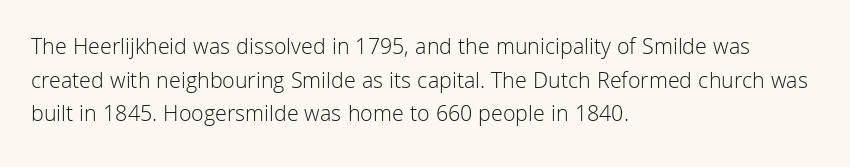
What stands out about the letter spacing? Nothing — it is the standard amount. Type without underlining. You can tell it's not italic because the verticals are truly vertical. Is there much room between lines? A standard amount, neither cramped nor airy.
